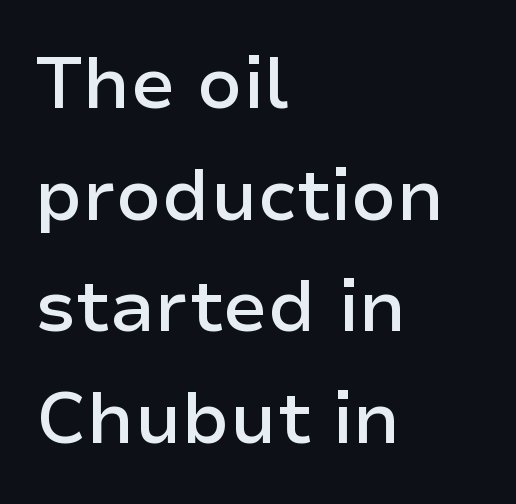
Q: Is the text bold? A: Semi-bold.
Q: Is the text italic (slanted)? A: No, it is upright.
Q: Is the typeface a serif or a sans-serif typeface? A: Sans-serif.
Q: Is the text underlined? A: No.
Q: How is the paragraph aligned? A: Left-aligned.
Q: Is the spacing between letters normal or unusually wide? A: Normal.
Q: Is the spacing between lines tight, normal or loose? A: Normal.
Q: Width (condensed, normal, or wide)? A: Normal.
Q: Stroke contrast? A: Low.
Q: x-height? A: Medium.
Q: Monospaced? A: No.
